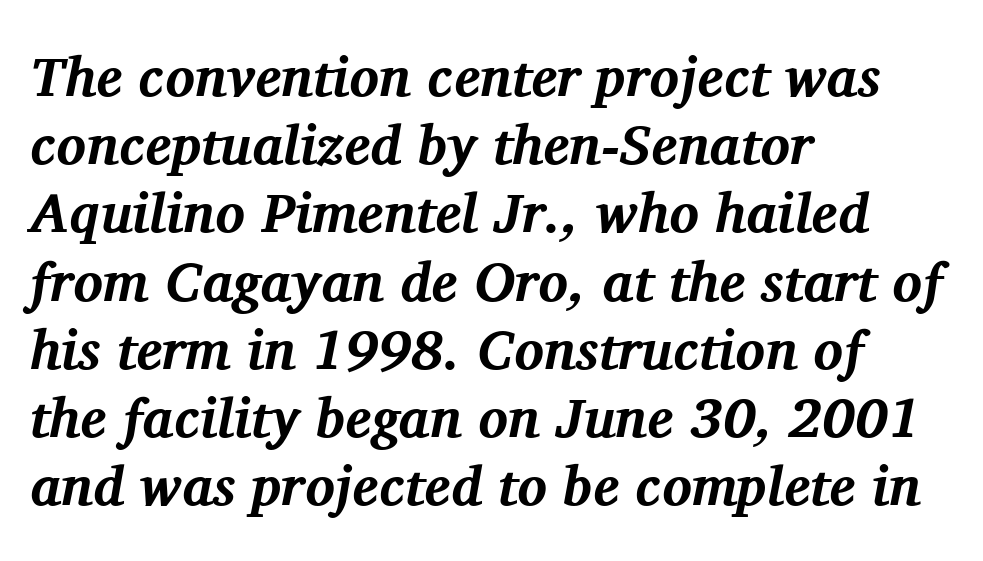
Q: Is the text bold? A: Yes.
Q: Is the text italic (slanted)? A: Yes, it leans right by about 11 degrees.
Q: Is the typeface a serif or a sans-serif typeface? A: Serif.
Q: Is the text underlined? A: No.
Q: How is the paragraph aligned? A: Left-aligned.
Q: Is the spacing between letters normal or unusually wide? A: Normal.
Q: Width (condensed, normal, or wide)? A: Normal.
Q: Stroke contrast? A: Medium.
Q: x-height? A: Medium.
Q: Monospaced? A: No.
